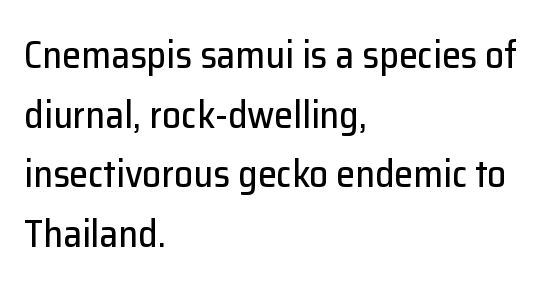
{"serif": "no", "italic": "no", "width": "normal", "stroke_contrast": "low", "x_height": "medium", "monospaced": "no", "underline": "no", "align": "left", "line_spacing": "normal", "line_spacing_ratio": 1.57, "letter_spacing": "normal", "letter_spacing_em": 0.0, "glyph_px": 38}
